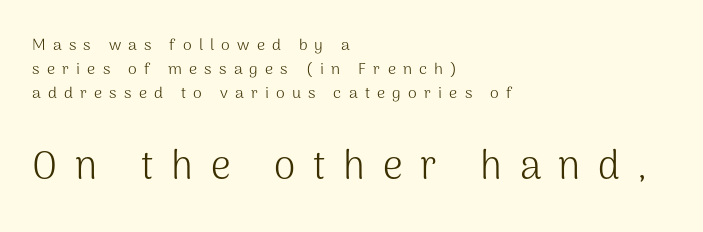
Q: Is the text bold? A: No.
Q: Is the text italic (slanted)? A: No, it is upright.
Q: Is the typeface a serif or a sans-serif typeface? A: Sans-serif.
Q: Is the text underlined? A: No.
Q: How is the paragraph aligned? A: Left-aligned.
Q: Is the spacing between letters normal or unusually wide? A: Unusually wide.
Q: Is the spacing between lines tight, normal or loose? A: Normal.
Q: Which block of text is set in a larger size, the first (top) or the second (bottom)? A: The second (bottom) one.
Q: Width (condensed, normal, or wide)? A: Normal.
Q: Stroke contrast? A: Medium.
Q: x-height? A: Medium.
Q: Monospaced? A: No.
